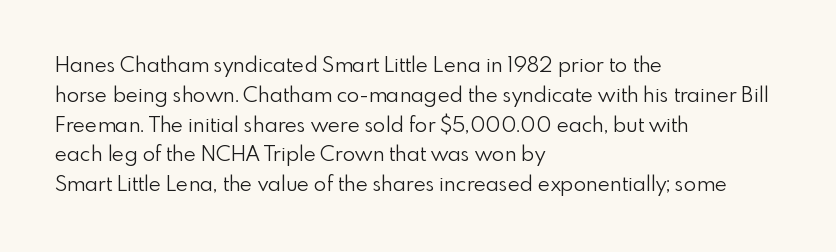
{"italic": "no", "bold": "no", "underline": "no", "align": "left", "line_spacing": "normal", "line_spacing_ratio": 1.42, "letter_spacing": "normal", "letter_spacing_em": 0.0, "glyph_px": 21}
